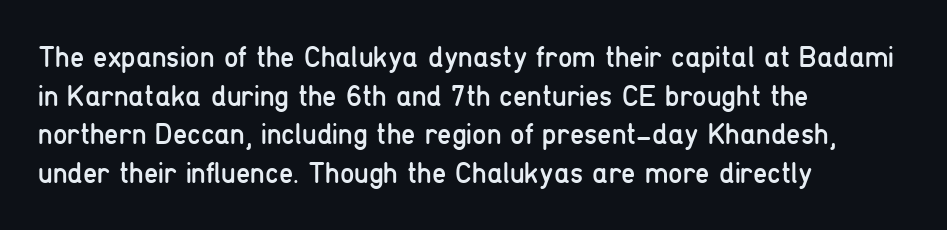
Q: Is the text bold? A: No.
Q: Is the text italic (slanted)? A: No, it is upright.
Q: Is the typeface a serif or a sans-serif typeface? A: Sans-serif.
Q: Is the text underlined? A: No.
Q: How is the paragraph aligned? A: Left-aligned.
Q: Is the spacing between letters normal or unusually wide? A: Normal.
Q: Is the spacing between lines tight, normal or loose? A: Normal.
Q: Width (condensed, normal, or wide)? A: Condensed.
Q: Stroke contrast? A: Low.
Q: x-height? A: Medium.
Q: Monospaced? A: No.
